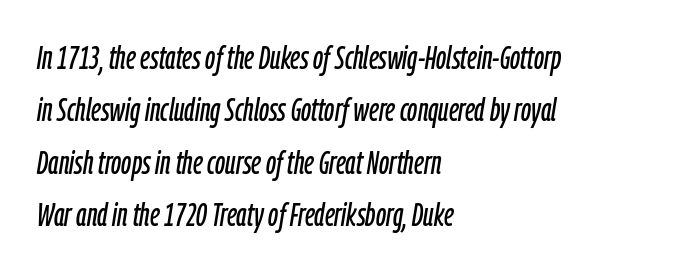
Tracking value appears to be zero — textbook default spacing. These lines are set flush left with a ragged right edge. The face used here is proportionally spaced, like ordinary book or web type. There's an unmistakable incline to the writing here.
